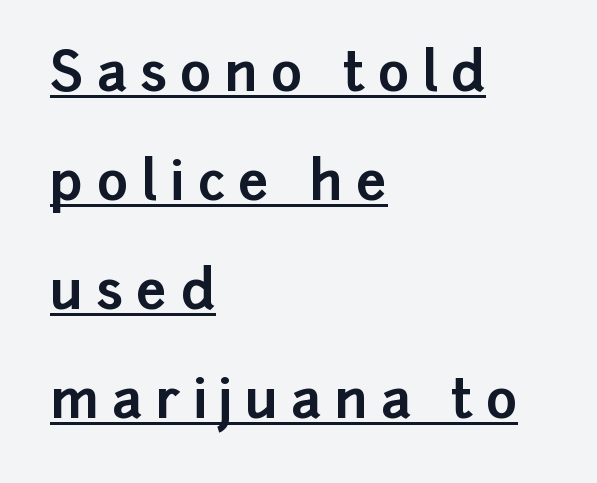
Set as a true bold cut, around the 700 mark. Like a heading marked for emphasis, these lines bear an underscore. Do the characters align in a grid? No, the font is proportional. Classification — sans serif.
